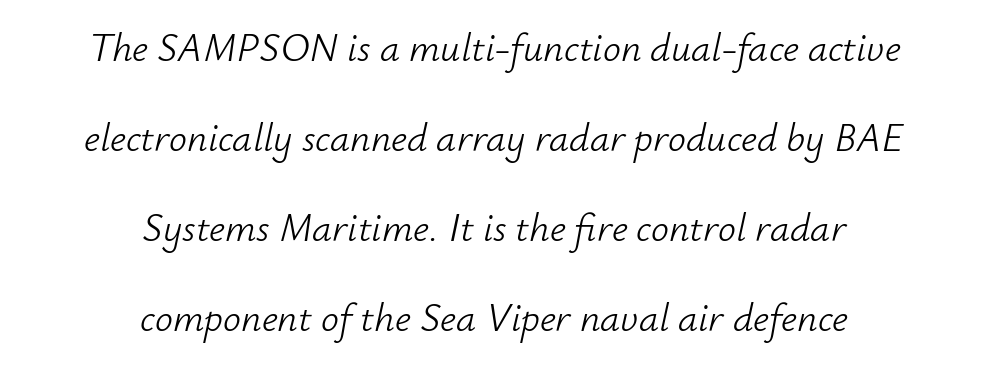
Q: Is the text bold? A: No.
Q: Is the text italic (slanted)? A: Yes, it leans right by about 12 degrees.
Q: Is the text underlined? A: No.
Q: How is the paragraph aligned? A: Centered.
Q: Is the spacing between letters normal or unusually wide? A: Normal.
Q: Is the spacing between lines tight, normal or loose? A: Loose.
Q: Width (condensed, normal, or wide)? A: Normal.
Q: Stroke contrast? A: Low.
Q: x-height? A: Small.
Q: Monospaced? A: No.
